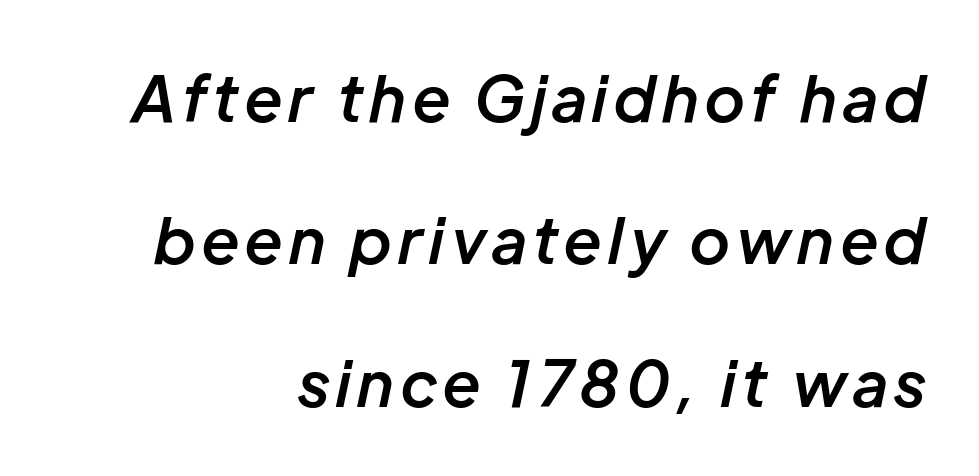
{"italic": "yes", "lean": "right", "slant_degrees": 12, "bold": "semi", "weight": "semibold", "width": "normal", "stroke_contrast": "low", "x_height": "medium", "monospaced": "no", "underline": "no", "align": "right", "line_spacing": "loose", "line_spacing_ratio": 2.26, "glyph_px": 63}
